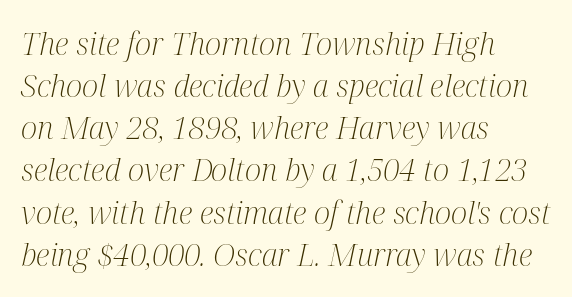
The image shows 31 px light, condensed serif type, italic (leaning right); set left-aligned, normal line spacing (1.36x), normal letter spacing, not underlined; medium stroke contrast and a medium x-height.
